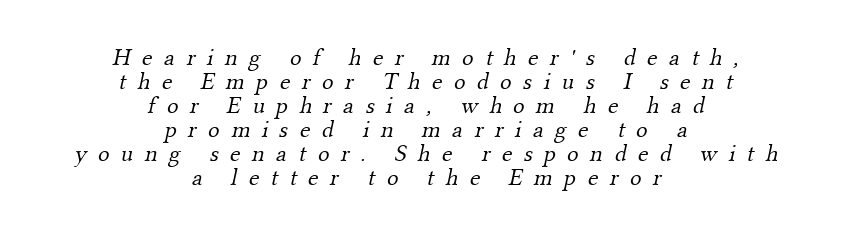
Q: Is the text bold? A: No.
Q: Is the text underlined? A: No.
Q: How is the paragraph aligned? A: Centered.
Q: Is the spacing between letters normal or unusually wide? A: Unusually wide.
Q: Is the spacing between lines tight, normal or loose? A: Tight.
